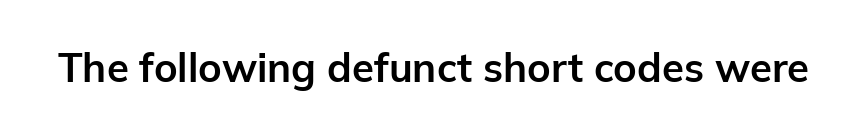
The type is set solid horizontally, with unmodified tracking. Descenders are the only things crossing below the line. Every letter is thick-stroked: bold, no question. Each letter keeps its own natural width here, so spacing adapts to shape.
